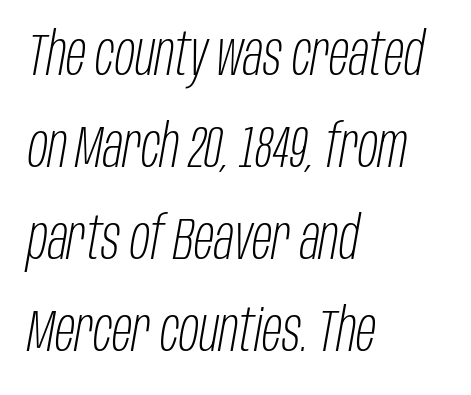
Where is the straight margin? On the left. Character widths vary here, with narrow letters taking less room than wide ones. Honestly, the letter spacing is just normal — you wouldn't notice it. The typography opts for an oblique posture over an upright one. Anything drawn beneath the words? Only blank space.
